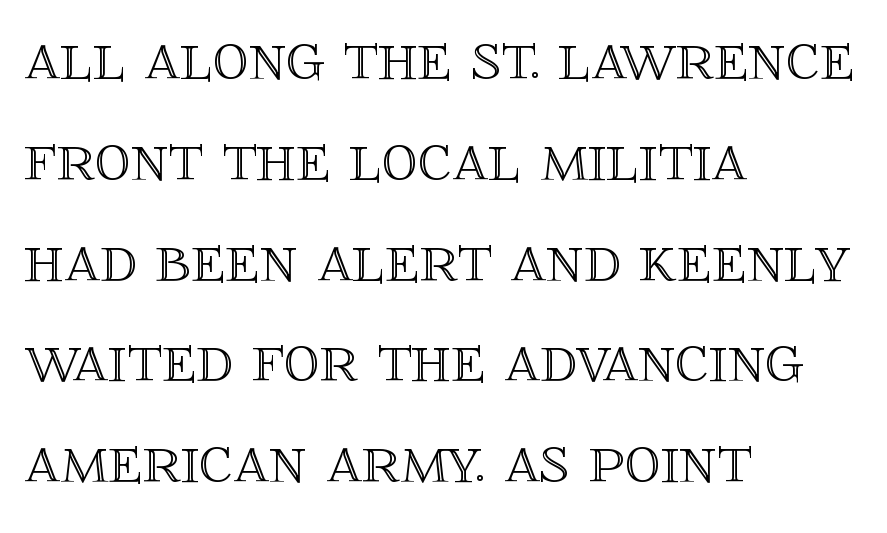
{"italic": "no", "width": "normal", "x_height": "large", "monospaced": "no", "underline": "no", "align": "left", "line_spacing": "normal", "line_spacing_ratio": 1.42, "letter_spacing": "normal", "letter_spacing_em": 0.0, "glyph_px": 71}
